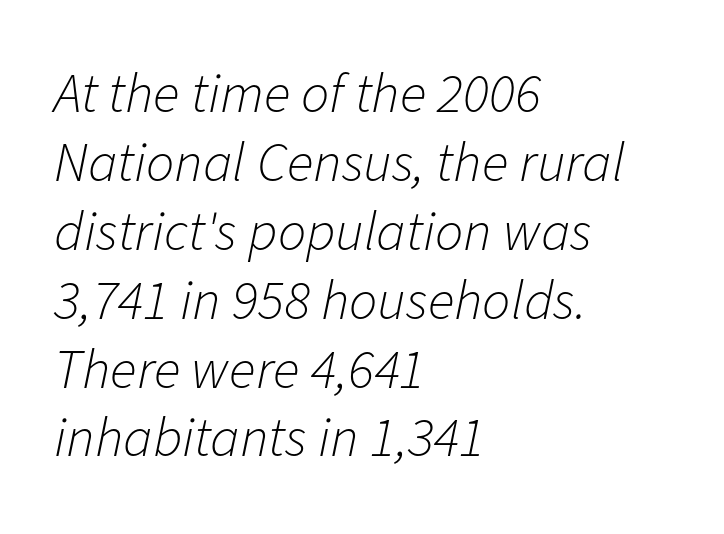
Q: Is the text bold? A: No.
Q: Is the text italic (slanted)? A: Yes, it leans right by about 11 degrees.
Q: Is the text underlined? A: No.
Q: How is the paragraph aligned? A: Left-aligned.
Q: Is the spacing between letters normal or unusually wide? A: Normal.
Q: Width (condensed, normal, or wide)? A: Normal.
Q: Stroke contrast? A: Low.
Q: x-height? A: Medium.
Q: Monospaced? A: No.
